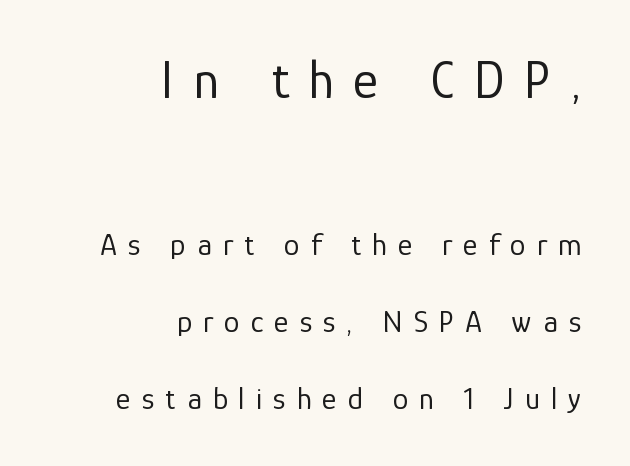
Q: Is the text bold? A: No.
Q: Is the text italic (slanted)? A: No, it is upright.
Q: Is the typeface a serif or a sans-serif typeface? A: Sans-serif.
Q: Is the text underlined? A: No.
Q: How is the paragraph aligned? A: Right-aligned.
Q: Is the spacing between letters normal or unusually wide? A: Unusually wide.
Q: Is the spacing between lines tight, normal or loose? A: Loose.
Q: Which block of text is set in a larger size, the first (top) or the second (bottom)? A: The first (top) one.
Q: Width (condensed, normal, or wide)? A: Normal.
Q: Stroke contrast? A: Low.
Q: x-height? A: Medium.
Q: Monospaced? A: No.
